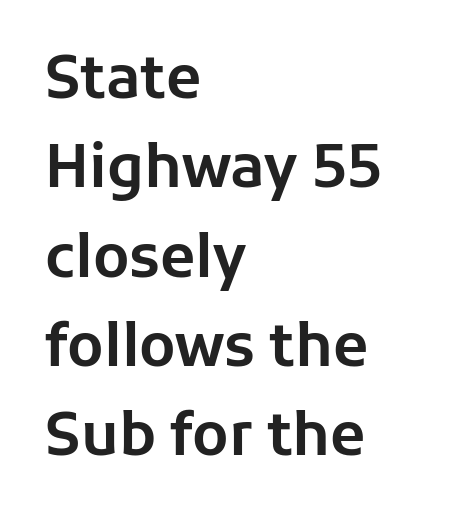
{"serif": "no", "italic": "no", "width": "normal", "stroke_contrast": "low", "x_height": "medium", "monospaced": "no", "underline": "no", "align": "left", "line_spacing": "normal", "line_spacing_ratio": 1.54, "letter_spacing": "normal", "letter_spacing_em": 0.0, "glyph_px": 58}
